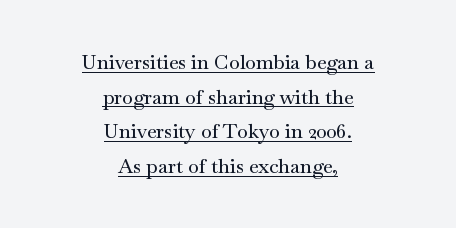
The image shows 20 px text type, upright; set centered, line spacing 1.73x, normal letter spacing, underlined.
